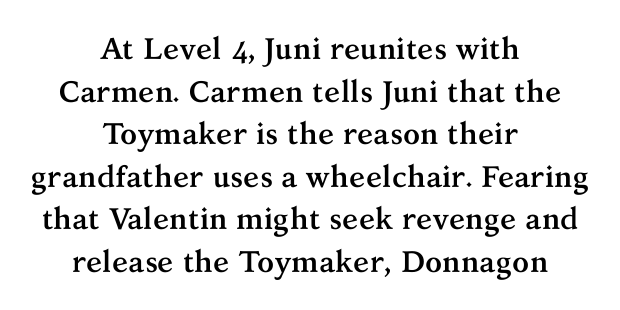
Q: Is the text bold? A: Yes.
Q: Is the text italic (slanted)? A: No, it is upright.
Q: Is the typeface a serif or a sans-serif typeface? A: Serif.
Q: Is the text underlined? A: No.
Q: How is the paragraph aligned? A: Centered.
Q: Is the spacing between letters normal or unusually wide? A: Normal.
Q: Is the spacing between lines tight, normal or loose? A: Normal.
Q: Width (condensed, normal, or wide)? A: Normal.
Q: Stroke contrast? A: Medium.
Q: x-height? A: Medium.
Q: Monospaced? A: No.
